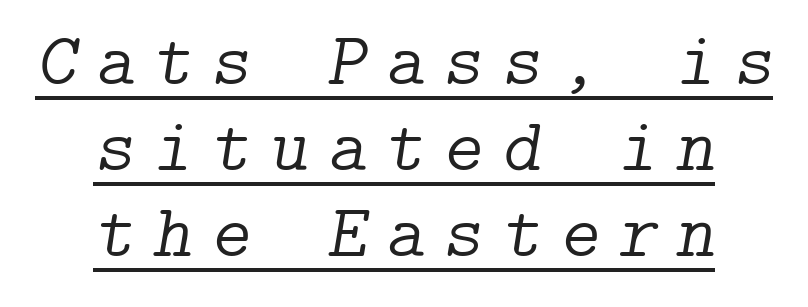
The image shows 75 px light serif type, italic (leaning right); set centered, tight line spacing (1.15x), unusually wide letter spacing (+0.25 em), underlined; low stroke contrast and a medium x-height.
